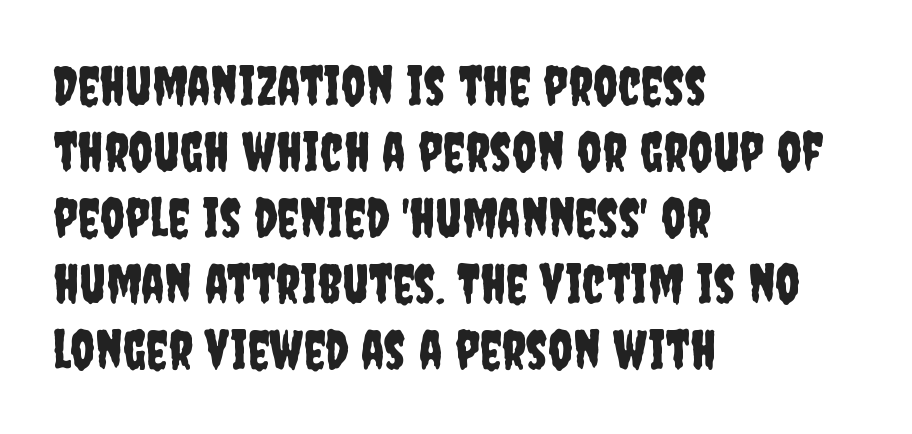
The image shows 54 px condensed sans-serif type, upright; set left-aligned, line spacing 1.22x, normal letter spacing, not underlined; low stroke contrast and a large x-height.
